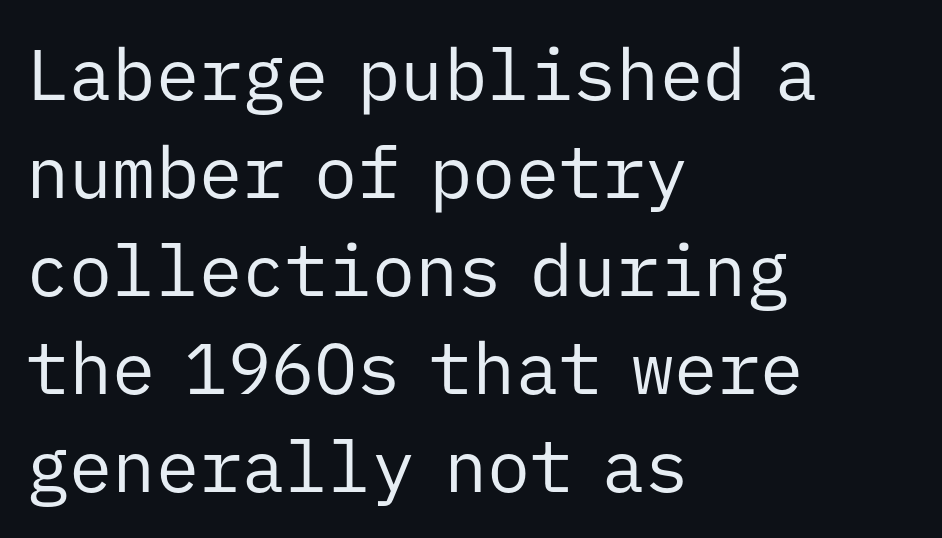
Q: Is the text bold? A: No.
Q: Is the text italic (slanted)? A: No, it is upright.
Q: Is the typeface a serif or a sans-serif typeface? A: Sans-serif.
Q: Is the text underlined? A: No.
Q: How is the paragraph aligned? A: Left-aligned.
Q: Is the spacing between letters normal or unusually wide? A: Normal.
Q: Is the spacing between lines tight, normal or loose? A: Normal.
Q: Width (condensed, normal, or wide)? A: Normal.
Q: Stroke contrast? A: Low.
Q: x-height? A: Medium.
Q: Monospaced? A: Yes.
